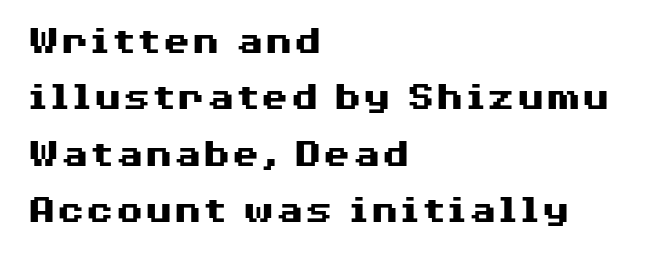
The image shows 42 px heavy, wide sans-serif type, upright; set left-aligned, normal line spacing (1.34x), normal letter spacing, not underlined; medium stroke contrast and a medium x-height.
